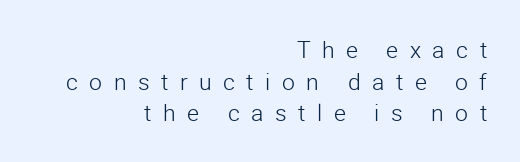
Q: Is the text bold? A: No.
Q: Is the text italic (slanted)? A: No, it is upright.
Q: Is the text underlined? A: No.
Q: How is the paragraph aligned? A: Right-aligned.
Q: Is the spacing between letters normal or unusually wide? A: Unusually wide.
Q: Is the spacing between lines tight, normal or loose? A: Normal.
